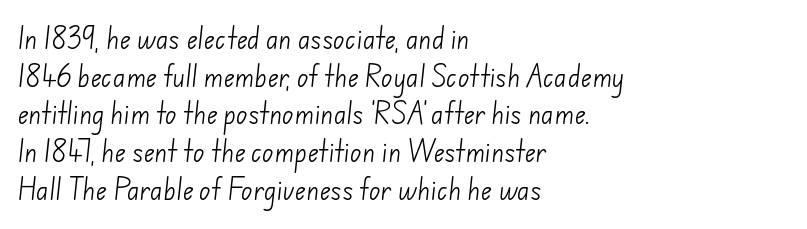
{"bold": "no", "underline": "no", "align": "left", "line_spacing": "normal", "line_spacing_ratio": 1.57, "letter_spacing": "normal", "letter_spacing_em": 0.0, "glyph_px": 24}
